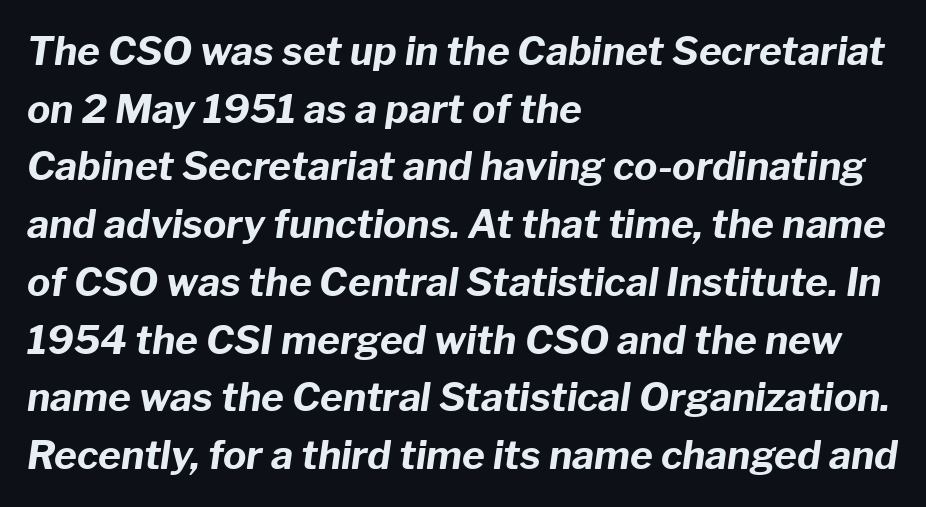
{"italic": "yes", "lean": "right", "slant_degrees": 8, "bold": "yes", "weight": "bold", "width": "normal", "stroke_contrast": "low", "x_height": "medium", "monospaced": "no", "underline": "no", "align": "left", "line_spacing": "normal", "line_spacing_ratio": 1.48, "letter_spacing": "normal", "letter_spacing_em": 0.0, "glyph_px": 39}
